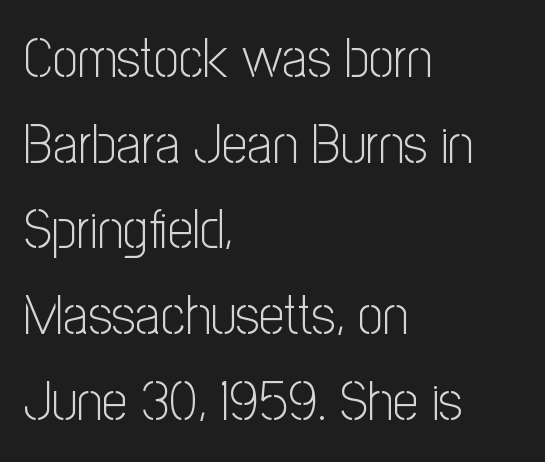
Q: Is the text bold? A: No.
Q: Is the text italic (slanted)? A: No, it is upright.
Q: Is the typeface a serif or a sans-serif typeface? A: Sans-serif.
Q: Is the text underlined? A: No.
Q: How is the paragraph aligned? A: Left-aligned.
Q: Is the spacing between letters normal or unusually wide? A: Normal.
Q: Is the spacing between lines tight, normal or loose? A: Normal.
Q: Width (condensed, normal, or wide)? A: Condensed.
Q: Stroke contrast? A: Low.
Q: x-height? A: Medium.
Q: Monospaced? A: No.
